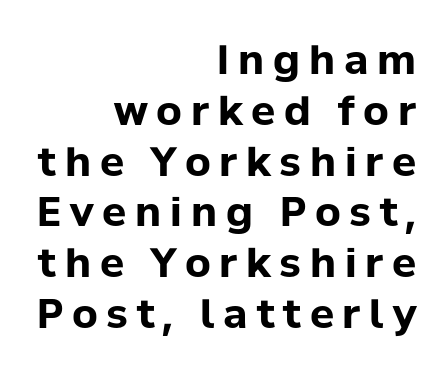
{"serif": "no", "italic": "no", "bold": "yes", "weight": "bold", "width": "normal", "stroke_contrast": "low", "x_height": "medium", "monospaced": "no", "underline": "no", "align": "right", "line_spacing": "normal", "line_spacing_ratio": 1.27, "letter_spacing": "wide", "letter_spacing_em": 0.22, "glyph_px": 40}
